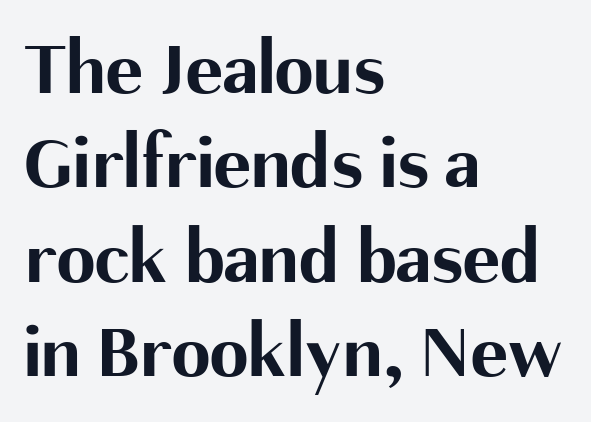
The image shows 78 px bold sans-serif type, upright; set left-aligned, line spacing 1.21x, normal letter spacing, not underlined; medium stroke contrast and a medium x-height.
